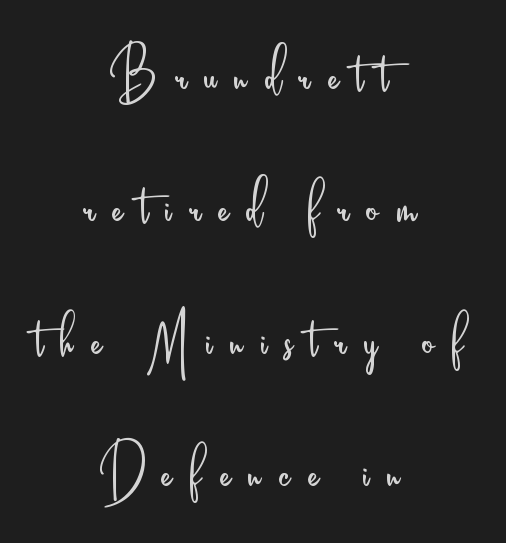
{"serif": "no", "bold": "no", "weight": "light", "width": "condensed", "stroke_contrast": "low", "x_height": "small", "monospaced": "no", "underline": "no", "align": "center", "line_spacing_ratio": 1.79, "letter_spacing": "wide", "letter_spacing_em": 0.24, "glyph_px": 74}
